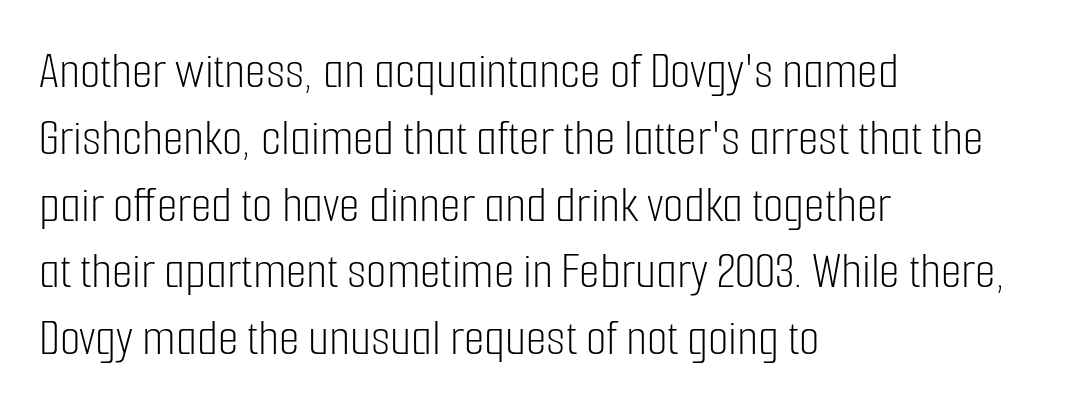
The image shows 53 px light, condensed sans-serif type, upright; set left-aligned, normal line spacing (1.26x), normal letter spacing, not underlined; low stroke contrast and a medium x-height.
